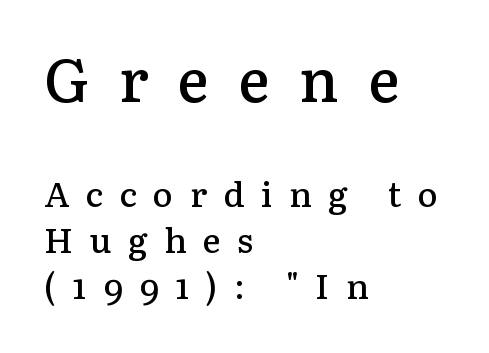
{"serif": "yes", "italic": "no", "bold": "semi", "weight": "semibold", "width": "normal", "stroke_contrast": "low", "x_height": "medium", "monospaced": "no", "underline": "no", "align": "left", "line_spacing": "normal", "line_spacing_ratio": 1.36, "letter_spacing": "wide", "letter_spacing_em": 0.49, "larger_block": "first", "size_ratio": 1.76, "glyph_px": 60}
